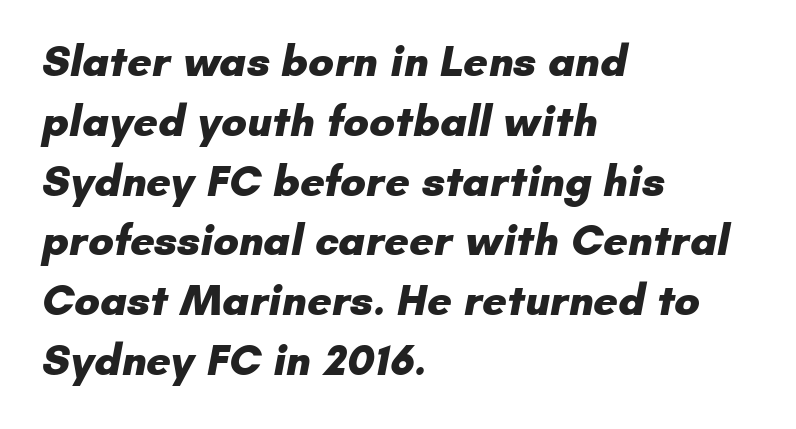
{"serif": "no", "bold": "yes", "weight": "heavy", "width": "normal", "stroke_contrast": "low", "x_height": "small", "monospaced": "no", "underline": "no", "align": "left", "line_spacing": "normal", "line_spacing_ratio": 1.39, "letter_spacing": "normal", "letter_spacing_em": 0.0, "glyph_px": 43}
